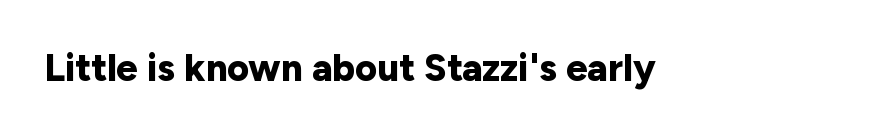
The text was rendered using a sans face with plain stroke endings. A typesetter would call this zero additional tracking. If you drew a line through each stem, it would be perfectly vertical. The rendering uses a bold face; every stroke is thick and dark. Descender tails drop into unmarked territory.
